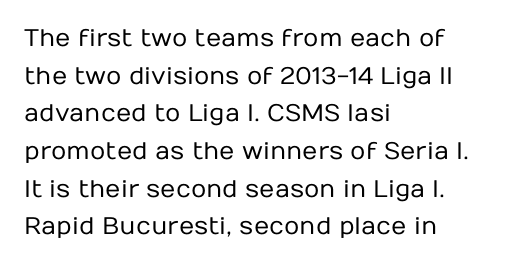
{"italic": "no", "bold": "no", "underline": "no", "align": "left", "line_spacing": "normal", "line_spacing_ratio": 1.57, "letter_spacing": "normal", "letter_spacing_em": 0.0, "glyph_px": 24}
